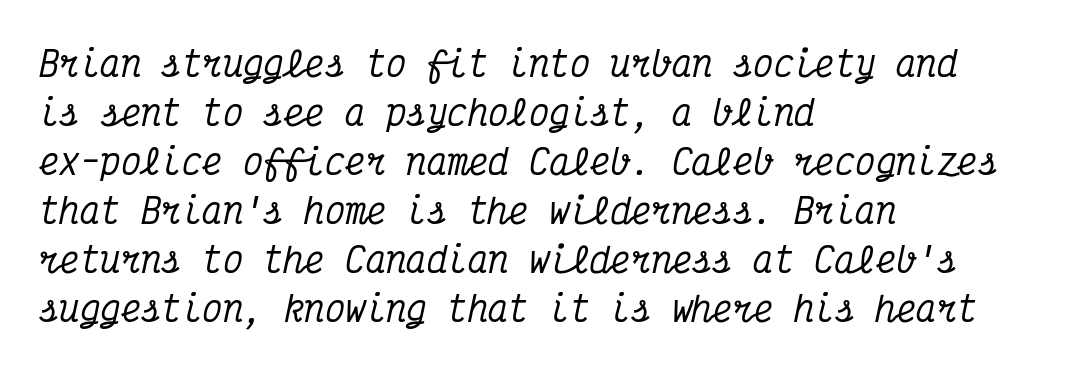
The image shows 34 px condensed serif type, italic (leaning right), monospaced; set left-aligned, normal line spacing (1.44x), normal letter spacing, not underlined; medium stroke contrast and a medium x-height.
